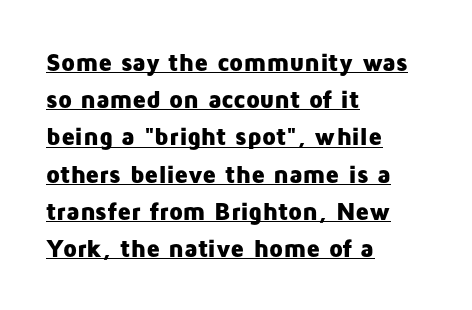
{"italic": "no", "bold": "yes", "underline": "yes", "align": "left", "line_spacing": "normal", "line_spacing_ratio": 1.49, "letter_spacing": "normal", "letter_spacing_em": 0.0, "glyph_px": 25}
